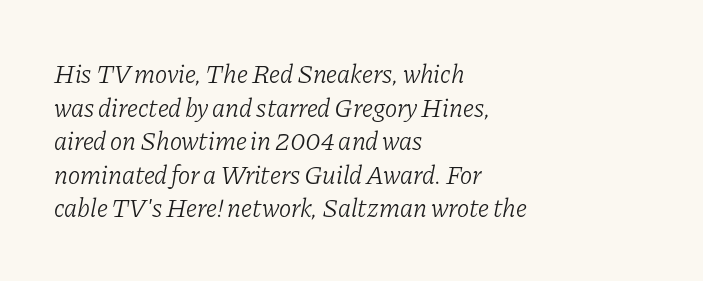
The image shows 26 px text type, italic (leaning right); set left-aligned, normal line spacing (1.29x), normal letter spacing, not underlined.
